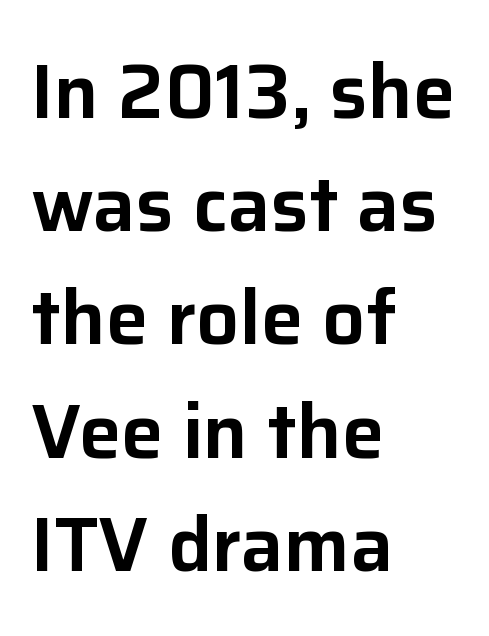
Q: Is the text italic (slanted)? A: No, it is upright.
Q: Is the typeface a serif or a sans-serif typeface? A: Sans-serif.
Q: Is the text underlined? A: No.
Q: How is the paragraph aligned? A: Left-aligned.
Q: Is the spacing between letters normal or unusually wide? A: Normal.
Q: Is the spacing between lines tight, normal or loose? A: Normal.
Q: Width (condensed, normal, or wide)? A: Normal.
Q: Stroke contrast? A: Low.
Q: x-height? A: Medium.
Q: Monospaced? A: No.
